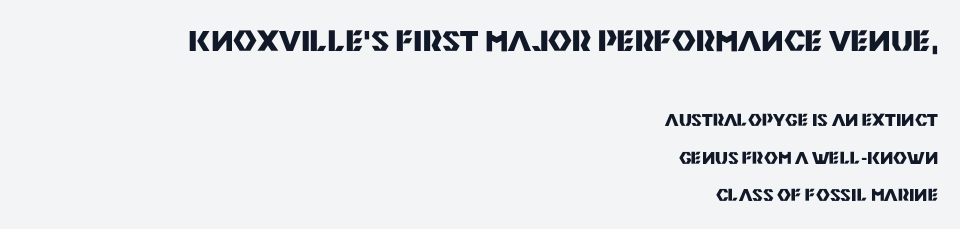
The image shows 29 px heavy sans-serif type, upright; set right-aligned, loose line spacing (2.21x), normal letter spacing, not underlined; the first (top) block is 1.71x larger; medium stroke contrast and a large x-height.
